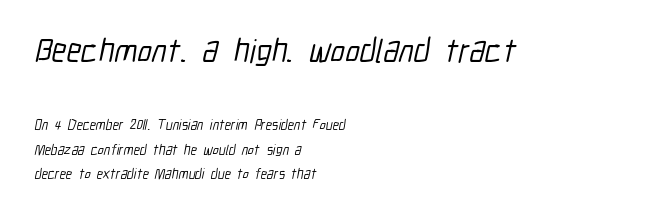
{"serif": "no", "width": "condensed", "stroke_contrast": "low", "x_height": "medium", "monospaced": "no", "underline": "no", "align": "left", "line_spacing_ratio": 1.73, "letter_spacing": "normal", "letter_spacing_em": 0.0, "larger_block": "first", "size_ratio": 2.36, "glyph_px": 33}
